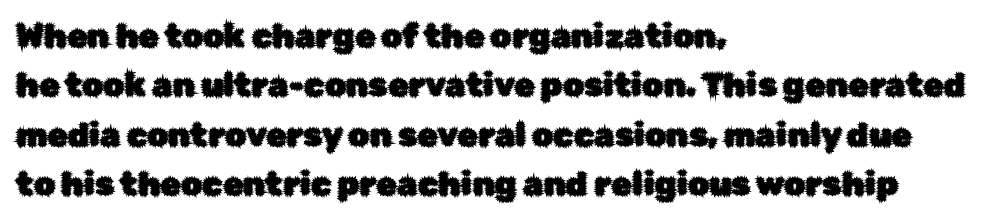
The designer left line spacing at the default. Casual observation: everything's shoved over to the left. These lines were composed using upright roman letters. Varying glyph widths throughout — classic text-font behaviour. This rendering features lettering with no underline. Each letter's strokes conclude bluntly, with no projecting serifs.
